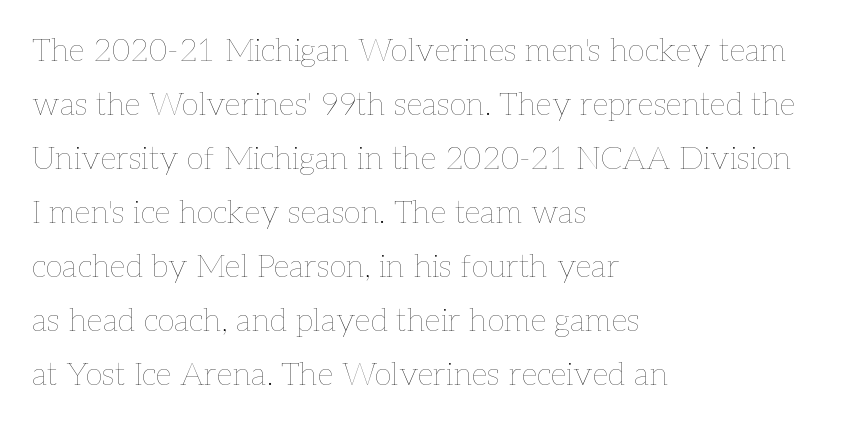
{"italic": "no", "bold": "no", "weight": "thin", "width": "normal", "stroke_contrast": "low", "x_height": "medium", "monospaced": "no", "underline": "no", "align": "left", "line_spacing": "normal", "line_spacing_ratio": 1.69, "letter_spacing": "normal", "letter_spacing_em": 0.0, "glyph_px": 32}
